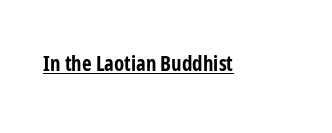
{"italic": "no", "bold": "yes", "underline": "yes", "letter_spacing": "normal", "letter_spacing_em": 0.0, "glyph_px": 21}
